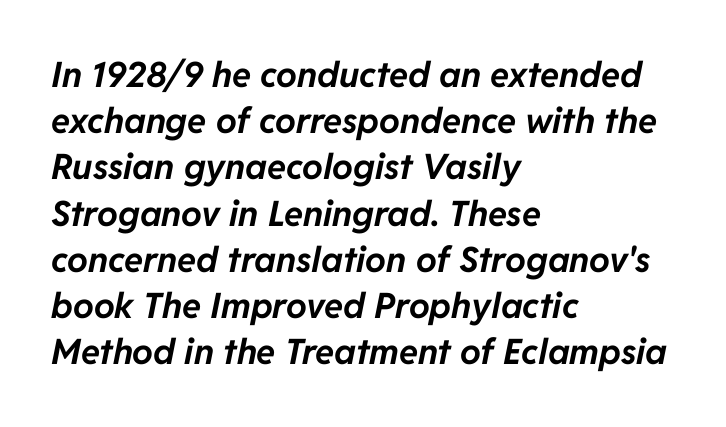
The image shows 35 px bold type, italic (leaning right); set left-aligned, normal line spacing (1.32x), normal letter spacing, not underlined; low stroke contrast and a medium x-height.
